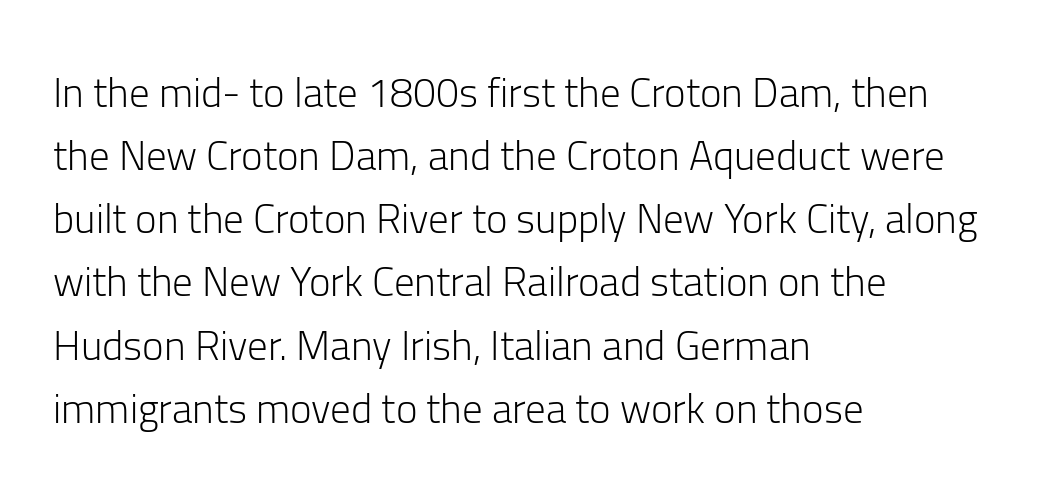
Q: Is the text bold? A: No.
Q: Is the text italic (slanted)? A: No, it is upright.
Q: Is the typeface a serif or a sans-serif typeface? A: Sans-serif.
Q: Is the text underlined? A: No.
Q: How is the paragraph aligned? A: Left-aligned.
Q: Is the spacing between letters normal or unusually wide? A: Normal.
Q: Is the spacing between lines tight, normal or loose? A: Normal.
Q: Width (condensed, normal, or wide)? A: Normal.
Q: Stroke contrast? A: Low.
Q: x-height? A: Medium.
Q: Monospaced? A: No.
